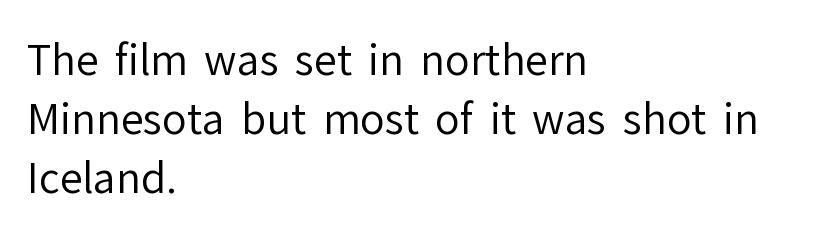
Nothing sits at the stroke ends, so this counts as sans-serif. Letters have the restrained weight of plain body copy at most. Short and long lines alike share a common starting point at left. Style check: upright. This sample keeps an unexceptional amount of space between lines.
